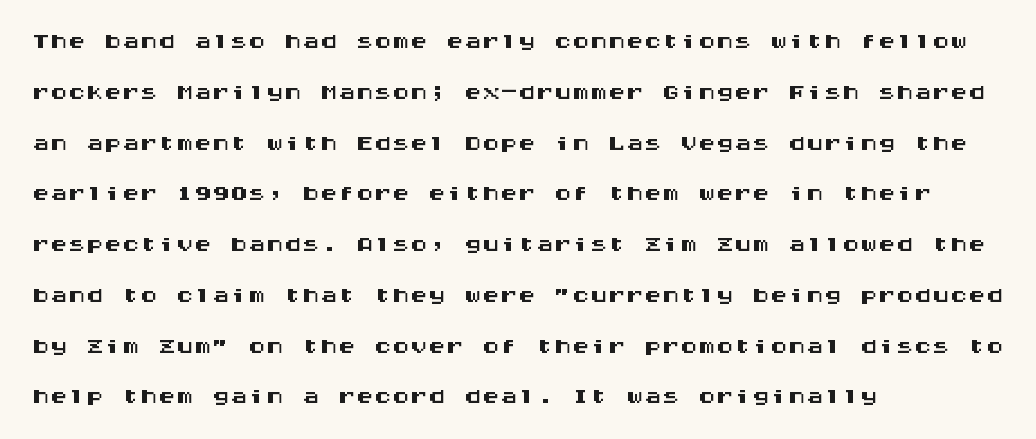
Q: Is the text italic (slanted)? A: No, it is upright.
Q: Is the typeface a serif or a sans-serif typeface? A: Sans-serif.
Q: Is the text underlined? A: No.
Q: How is the paragraph aligned? A: Left-aligned.
Q: Is the spacing between letters normal or unusually wide? A: Normal.
Q: Is the spacing between lines tight, normal or loose? A: Normal.
Q: Width (condensed, normal, or wide)? A: Wide.
Q: Stroke contrast? A: Medium.
Q: x-height? A: Large.
Q: Monospaced? A: Yes.
